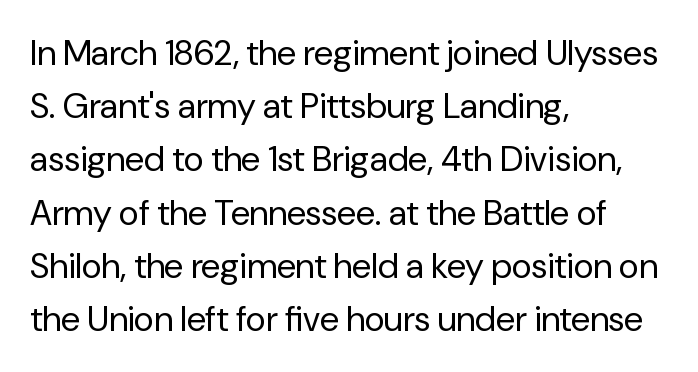
Q: Is the text bold? A: No.
Q: Is the text italic (slanted)? A: No, it is upright.
Q: Is the typeface a serif or a sans-serif typeface? A: Sans-serif.
Q: Is the text underlined? A: No.
Q: How is the paragraph aligned? A: Left-aligned.
Q: Is the spacing between letters normal or unusually wide? A: Normal.
Q: Is the spacing between lines tight, normal or loose? A: Normal.
Q: Width (condensed, normal, or wide)? A: Normal.
Q: Stroke contrast? A: Low.
Q: x-height? A: Medium.
Q: Monospaced? A: No.
